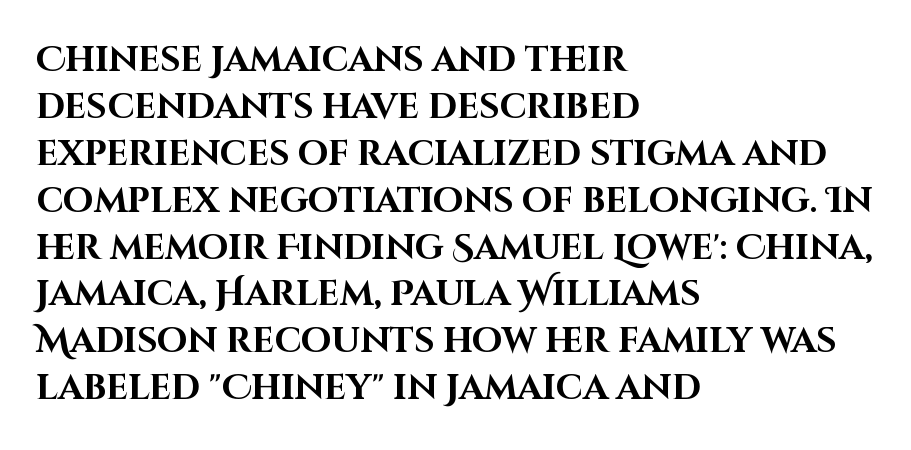
Q: Is the text bold? A: Yes.
Q: Is the text italic (slanted)? A: No, it is upright.
Q: Is the typeface a serif or a sans-serif typeface? A: Sans-serif.
Q: Is the text underlined? A: No.
Q: How is the paragraph aligned? A: Left-aligned.
Q: Is the spacing between letters normal or unusually wide? A: Normal.
Q: Is the spacing between lines tight, normal or loose? A: Normal.
Q: Width (condensed, normal, or wide)? A: Normal.
Q: Stroke contrast? A: High.
Q: x-height? A: Large.
Q: Monospaced? A: No.
